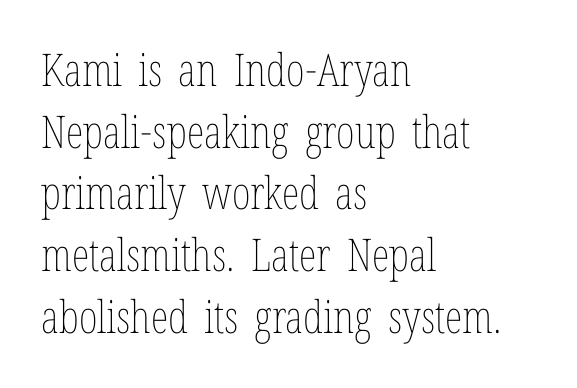
Q: Is the text bold? A: No.
Q: Is the text italic (slanted)? A: No, it is upright.
Q: Is the text underlined? A: No.
Q: How is the paragraph aligned? A: Left-aligned.
Q: Is the spacing between letters normal or unusually wide? A: Normal.
Q: Is the spacing between lines tight, normal or loose? A: Normal.
Q: Width (condensed, normal, or wide)? A: Condensed.
Q: Stroke contrast? A: Low.
Q: x-height? A: Medium.
Q: Monospaced? A: No.
